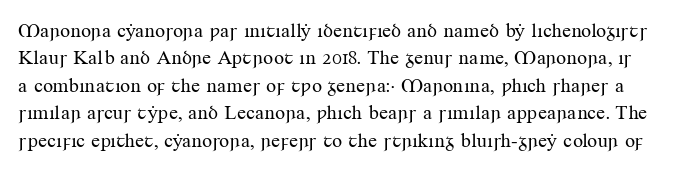
Q: Is the text bold? A: No.
Q: Is the text italic (slanted)? A: No, it is upright.
Q: Is the text underlined? A: No.
Q: Is the spacing between letters normal or unusually wide? A: Normal.
Q: Is the spacing between lines tight, normal or loose? A: Normal.
